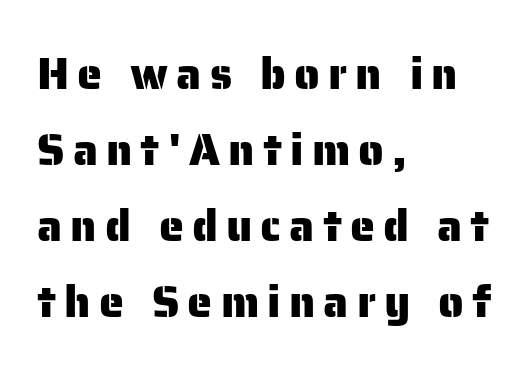
{"serif": "no", "italic": "no", "width": "normal", "stroke_contrast": "low", "x_height": "medium", "monospaced": "no", "underline": "no", "align": "left", "line_spacing": "normal", "line_spacing_ratio": 1.69, "glyph_px": 45}
